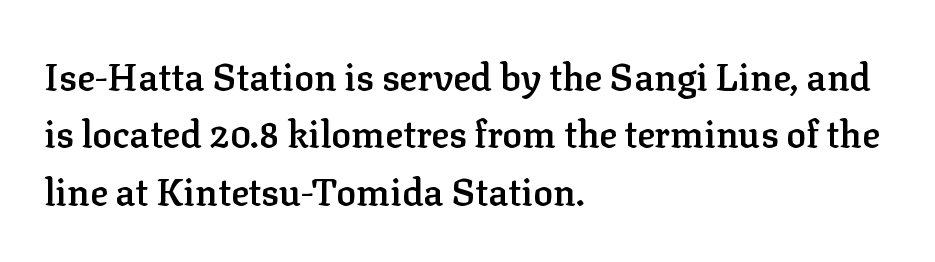
Compared with an ordinary text face, these strokes are moderately heavier — a semibold. The type family on display is of the serif kind. The passage shown is not underscored anywhere. If you drew a line through each stem, it would be perfectly vertical.
